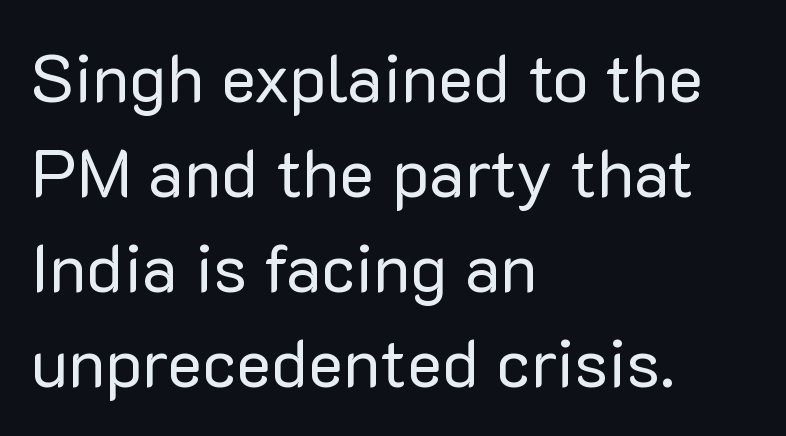
Q: Is the text bold? A: No.
Q: Is the text italic (slanted)? A: No, it is upright.
Q: Is the typeface a serif or a sans-serif typeface? A: Sans-serif.
Q: Is the text underlined? A: No.
Q: How is the paragraph aligned? A: Left-aligned.
Q: Is the spacing between letters normal or unusually wide? A: Normal.
Q: Is the spacing between lines tight, normal or loose? A: Normal.
Q: Width (condensed, normal, or wide)? A: Normal.
Q: Stroke contrast? A: Low.
Q: x-height? A: Medium.
Q: Monospaced? A: No.
